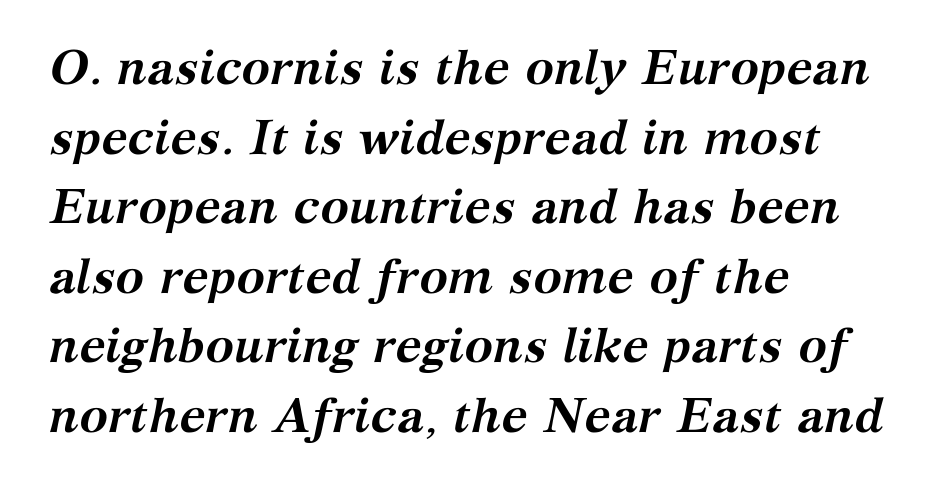
A bare baseline throughout the passage. This sample uses an oblique cut, with every glyph tilted off the vertical. Thick stems and heavy bowls — unmistakably bold. The glyphs in this specimen are seriffed. Proportional: the letters do not fall into vertical columns.
